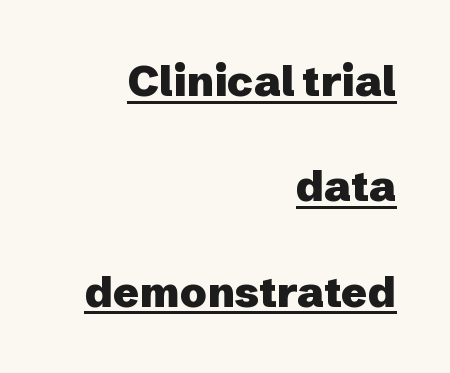
Q: Is the text bold? A: Yes.
Q: Is the text italic (slanted)? A: No, it is upright.
Q: Is the typeface a serif or a sans-serif typeface? A: Sans-serif.
Q: Is the text underlined? A: Yes.
Q: How is the paragraph aligned? A: Right-aligned.
Q: Is the spacing between letters normal or unusually wide? A: Normal.
Q: Is the spacing between lines tight, normal or loose? A: Loose.
Q: Width (condensed, normal, or wide)? A: Normal.
Q: Stroke contrast? A: Low.
Q: x-height? A: Medium.
Q: Monospaced? A: No.
